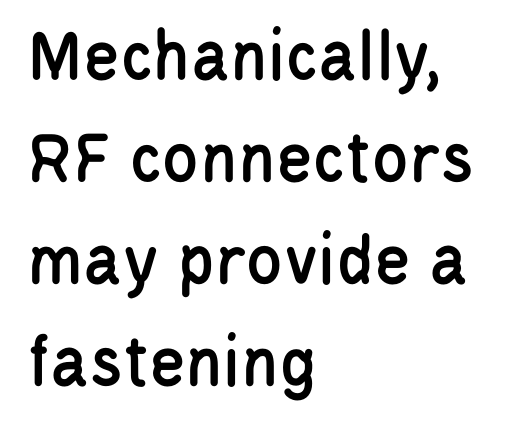
The image shows 75 px condensed sans-serif type, upright; set left-aligned, normal line spacing (1.36x), normal letter spacing, not underlined; low stroke contrast and a large x-height.
